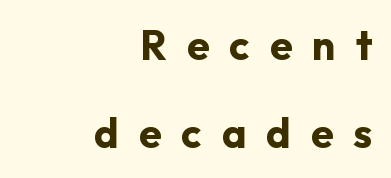
{"serif": "no", "italic": "no", "bold": "yes", "weight": "bold", "width": "normal", "stroke_contrast": "low", "x_height": "medium", "monospaced": "no", "underline": "no", "align": "right", "line_spacing": "loose", "line_spacing_ratio": 2.14, "letter_spacing": "wide", "letter_spacing_em": 0.49, "glyph_px": 41}
